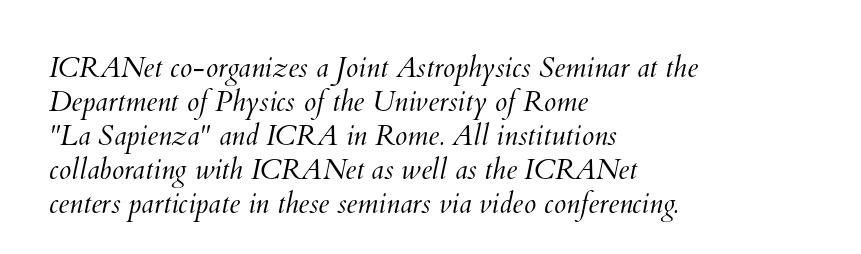
Q: Is the text bold? A: No.
Q: Is the text underlined? A: No.
Q: How is the paragraph aligned? A: Left-aligned.
Q: Is the spacing between letters normal or unusually wide? A: Normal.
Q: Width (condensed, normal, or wide)? A: Normal.
Q: Stroke contrast? A: Medium.
Q: x-height? A: Small.
Q: Monospaced? A: No.
